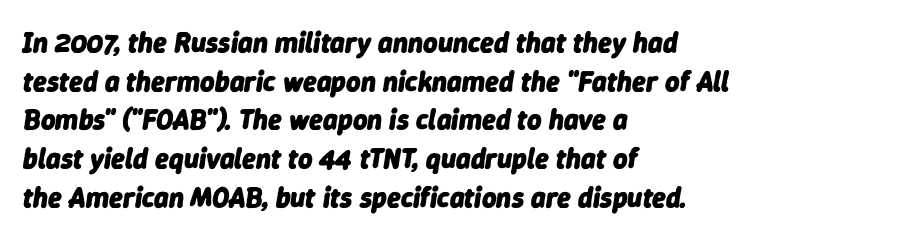
Q: Is the text bold? A: Yes.
Q: Is the text italic (slanted)? A: Yes, it leans right by about 9 degrees.
Q: Is the text underlined? A: No.
Q: How is the paragraph aligned? A: Left-aligned.
Q: Is the spacing between letters normal or unusually wide? A: Normal.
Q: Is the spacing between lines tight, normal or loose? A: Normal.
Q: Width (condensed, normal, or wide)? A: Normal.
Q: Stroke contrast? A: Low.
Q: x-height? A: Medium.
Q: Monospaced? A: No.
